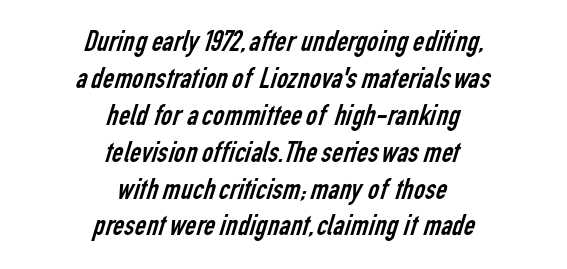
To sum up the face: it is a sans, with no serifs. Looks like regular typesetting: each glyph gets only the width it needs. Lines of text with bare space underneath. Both edges are ragged and mirror each other, which tells us the setting is centered.
